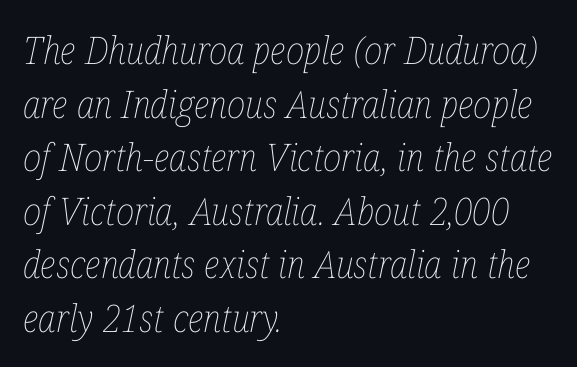
Rendered with sloped, italic letterforms. Left-aligned paragraph, ragged on the right. The font sits on the lighter half of the weight spectrum, regular included. The horizontal fit of the characters is conventional and even. The glyphs are unaccompanied by any horizontal stroke below them.
